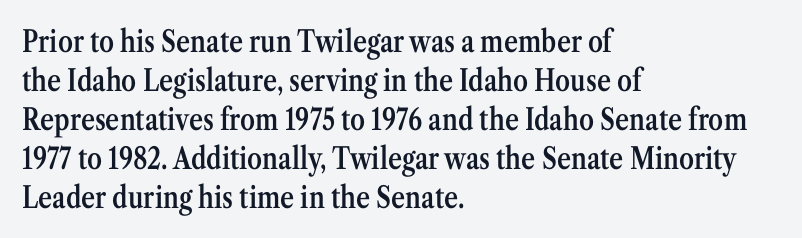
Unlike italic type, these characters show no tilt at all. Here the designer chose a conventional face with non-uniform glyph widths. Any mark beneath the type? The region is blank. Nothing unusual about the tracking: characters are spaced as the font intends. The lines sit at an ordinary, default distance from one another.
